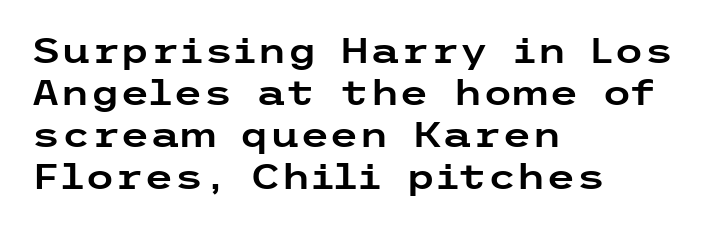
{"serif": "no", "italic": "no", "width": "wide", "stroke_contrast": "low", "x_height": "medium", "underline": "no", "align": "left", "line_spacing_ratio": 1.24, "letter_spacing": "normal", "letter_spacing_em": 0.0, "glyph_px": 34}
